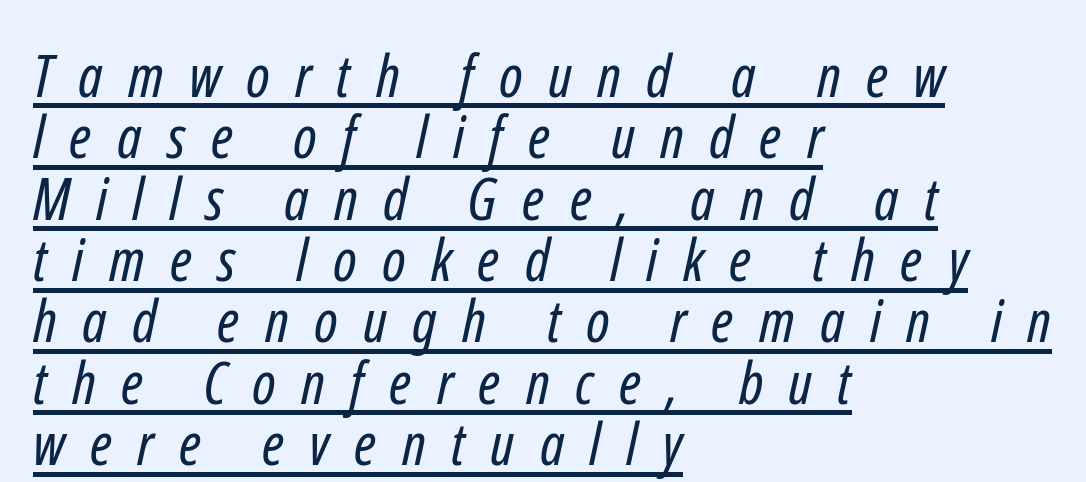
A sans-serif font was chosen for this passage. In terms of letterspacing, this is a distinctly airy, spread setting. Caption: lettering with a line underneath. Where is the straight margin? On the left.
